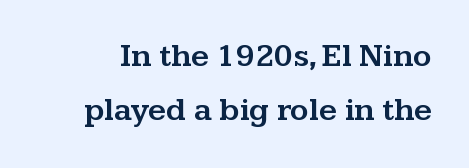
Character widths vary here, with narrow letters taking less room than wide ones. Line spacing here is normal. Clear beneath every line of the passage. The tracking reads as untouched default to a designer's eye. Upright lettering throughout.
